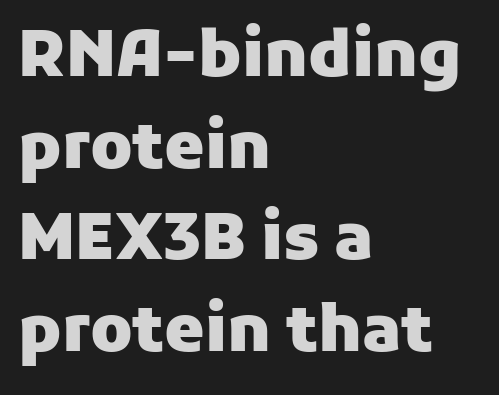
The image shows 64 px heavy sans-serif type, upright; set left-aligned, normal line spacing (1.43x), normal letter spacing, not underlined; low stroke contrast and a medium x-height.
